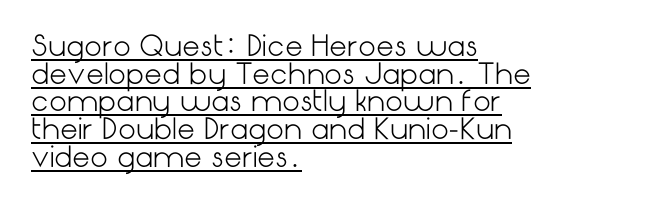
The image shows 28 px light sans-serif type, upright; set left-aligned, tight line spacing (0.99x), normal letter spacing, underlined; low stroke contrast and a medium x-height.
